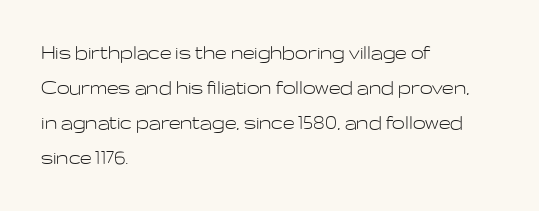
The image shows 23 px text type, upright; set left-aligned, normal line spacing (1.52x), normal letter spacing, not underlined.
